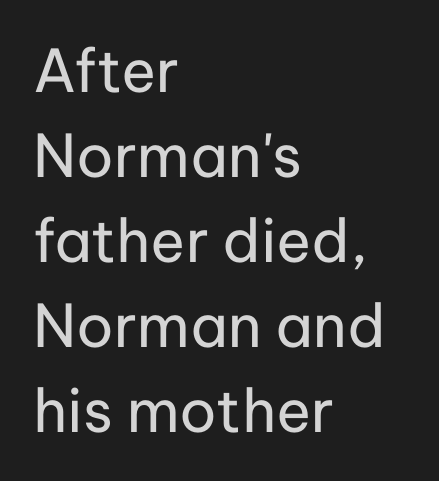
Q: Is the text bold? A: No.
Q: Is the text italic (slanted)? A: No, it is upright.
Q: Is the typeface a serif or a sans-serif typeface? A: Sans-serif.
Q: Is the text underlined? A: No.
Q: How is the paragraph aligned? A: Left-aligned.
Q: Is the spacing between letters normal or unusually wide? A: Normal.
Q: Is the spacing between lines tight, normal or loose? A: Normal.
Q: Width (condensed, normal, or wide)? A: Normal.
Q: Stroke contrast? A: Low.
Q: x-height? A: Medium.
Q: Monospaced? A: No.
